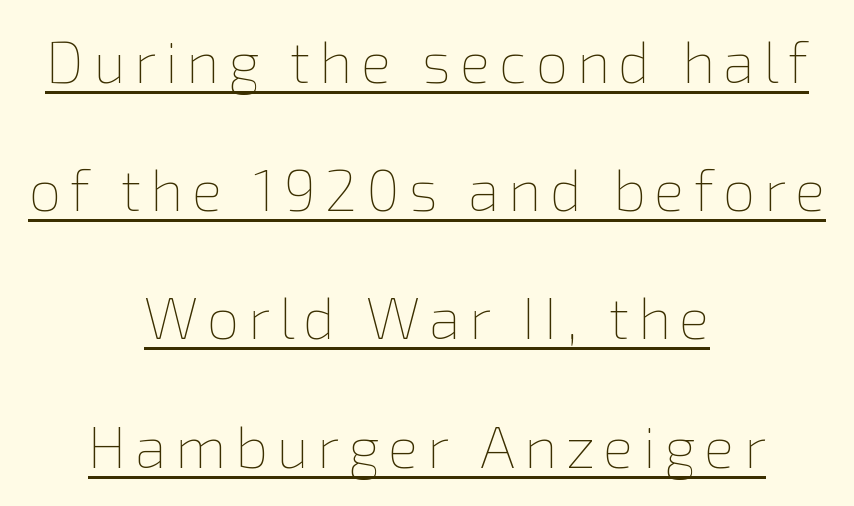
{"italic": "no", "bold": "no", "weight": "thin", "width": "normal", "x_height": "medium", "monospaced": "no", "underline": "yes", "align": "center", "line_spacing": "loose", "line_spacing_ratio": 2.21, "glyph_px": 58}
